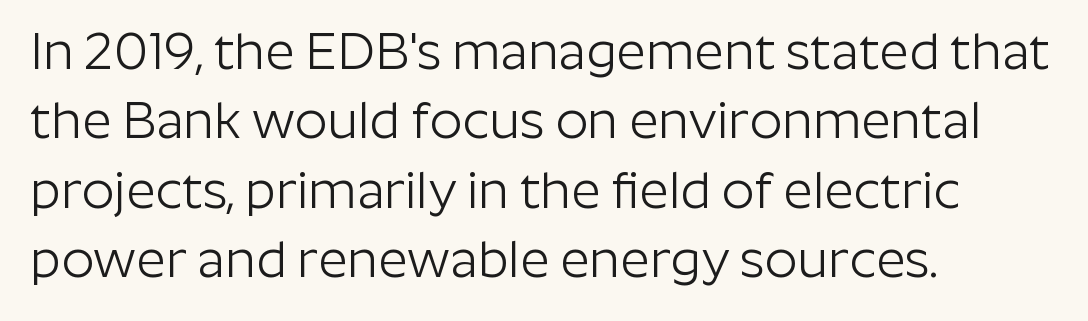
{"serif": "no", "italic": "no", "bold": "no", "weight": "light", "width": "normal", "stroke_contrast": "low", "x_height": "medium", "monospaced": "no", "underline": "no", "align": "left", "line_spacing": "normal", "line_spacing_ratio": 1.36, "letter_spacing": "normal", "letter_spacing_em": 0.0, "glyph_px": 51}
